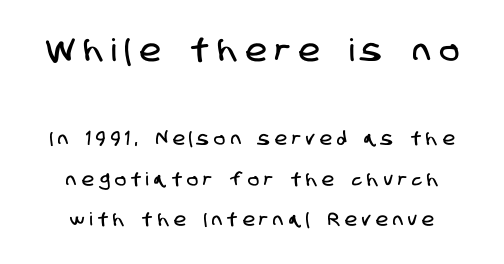
The image shows 31 px condensed sans-serif type; set loose line spacing (2.24x), unusually wide letter spacing (+0.3 em), not underlined; the first (top) block is 1.72x larger; low stroke contrast and a large x-height.
